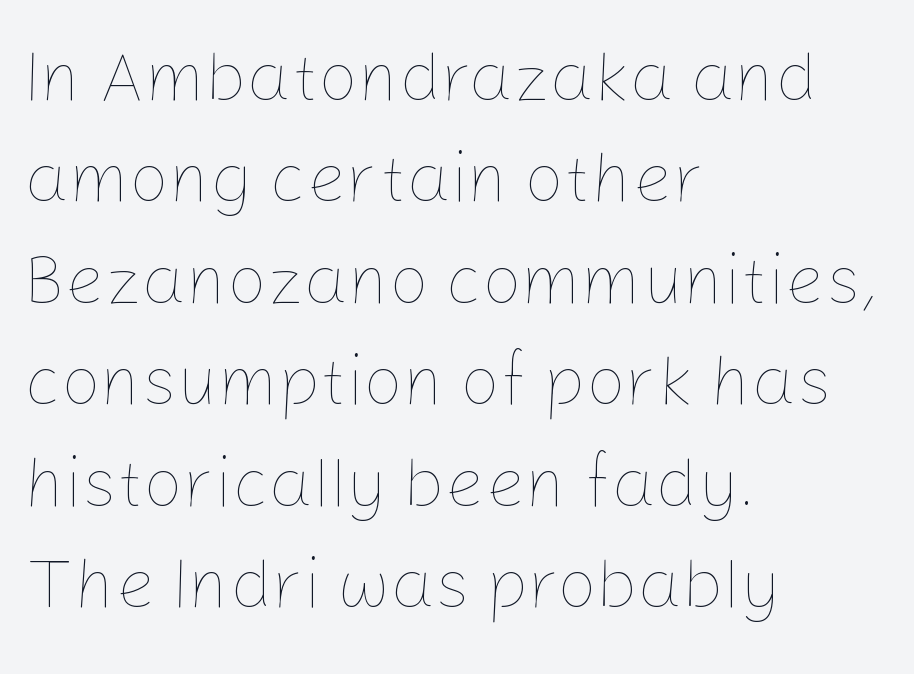
{"italic": "no", "bold": "no", "weight": "thin", "width": "normal", "stroke_contrast": "low", "x_height": "medium", "monospaced": "no", "underline": "no", "align": "left", "line_spacing": "normal", "line_spacing_ratio": 1.45, "letter_spacing": "normal", "letter_spacing_em": 0.0, "glyph_px": 70}
